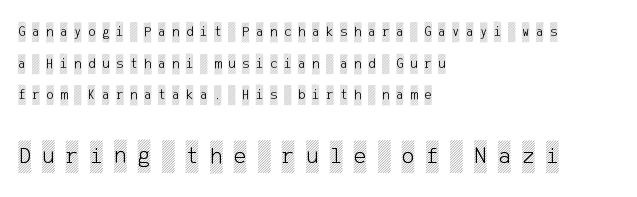
The image shows 24 px text type, upright; set left-aligned, loose line spacing (2.26x), unusually wide letter spacing (+0.47 em), not underlined; the second (bottom) block is 1.71x larger.
